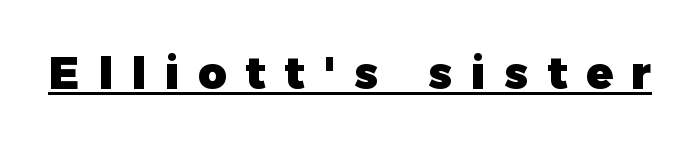
Q: Is the text bold? A: Yes.
Q: Is the text italic (slanted)? A: No, it is upright.
Q: Is the typeface a serif or a sans-serif typeface? A: Sans-serif.
Q: Is the text underlined? A: Yes.
Q: Is the spacing between letters normal or unusually wide? A: Unusually wide.
Q: Width (condensed, normal, or wide)? A: Normal.
Q: Stroke contrast? A: Low.
Q: x-height? A: Medium.
Q: Monospaced? A: No.
